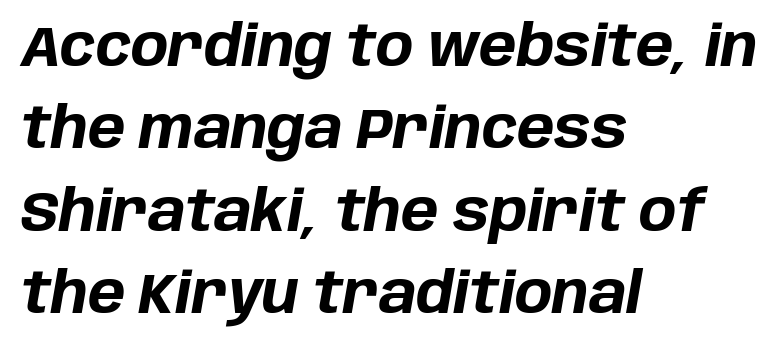
The image shows 56 px bold type, italic (leaning right); set left-aligned, normal line spacing (1.47x), normal letter spacing, not underlined; low stroke contrast and a large x-height.
